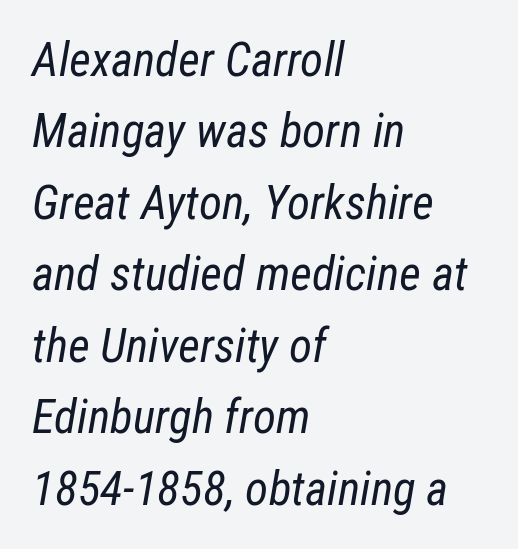
The image shows 47 px regular-weight, condensed type, italic (leaning right); set left-aligned, normal line spacing (1.52x), normal letter spacing, not underlined; low stroke contrast and a medium x-height.
